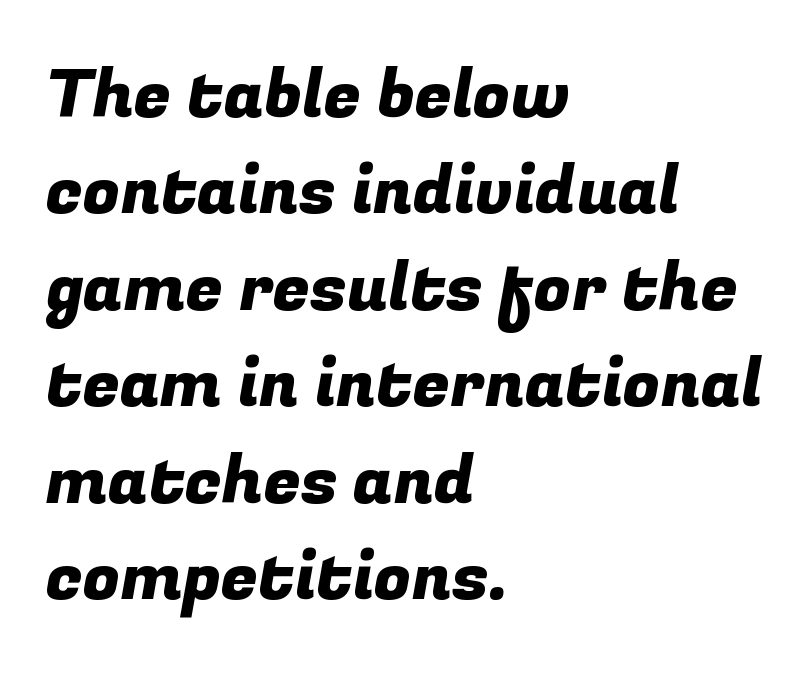
The image shows 67 px sans-serif type; set left-aligned, normal line spacing (1.44x), normal letter spacing, not underlined; low stroke contrast and a medium x-height.
